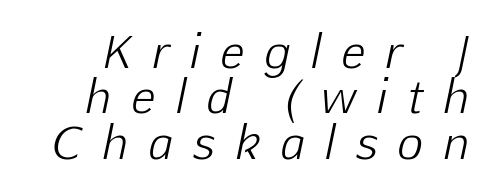
{"italic": "yes", "lean": "right", "slant_degrees": 12, "bold": "no", "weight": "light", "width": "normal", "stroke_contrast": "low", "x_height": "medium", "monospaced": "no", "underline": "no", "line_spacing": "tight", "line_spacing_ratio": 1.03, "letter_spacing": "wide", "letter_spacing_em": 0.48, "glyph_px": 44}
